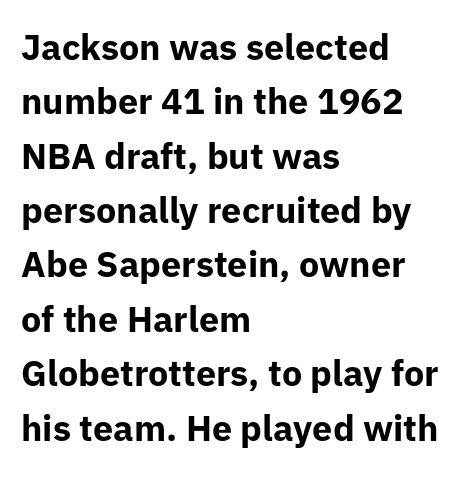
Nope, no serifs anywhere on these letters. Descenders hang freely into open space. The face used here is proportionally spaced, like ordinary book or web type. Compared with a centered layout, this one pins lines to the left instead. Vertically, the passage feels balanced, rows spaced as you'd expect.
